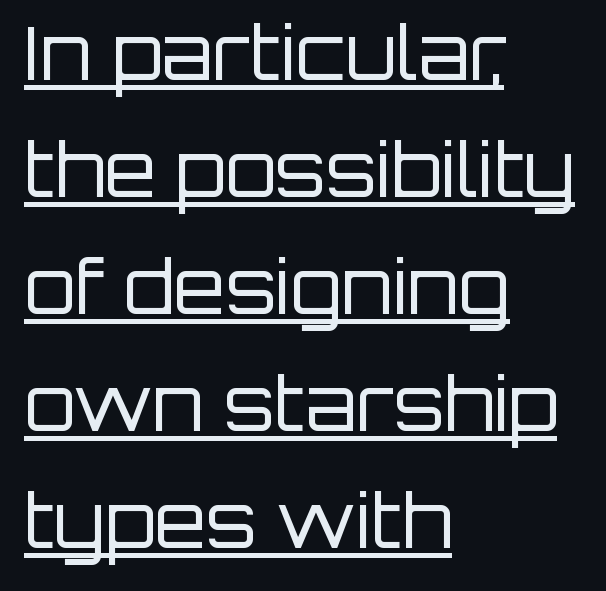
Q: Is the text bold? A: No.
Q: Is the text italic (slanted)? A: No, it is upright.
Q: Is the typeface a serif or a sans-serif typeface? A: Sans-serif.
Q: Is the text underlined? A: Yes.
Q: How is the paragraph aligned? A: Left-aligned.
Q: Is the spacing between letters normal or unusually wide? A: Normal.
Q: Is the spacing between lines tight, normal or loose? A: Normal.
Q: Width (condensed, normal, or wide)? A: Normal.
Q: Stroke contrast? A: Low.
Q: x-height? A: Large.
Q: Monospaced? A: No.
